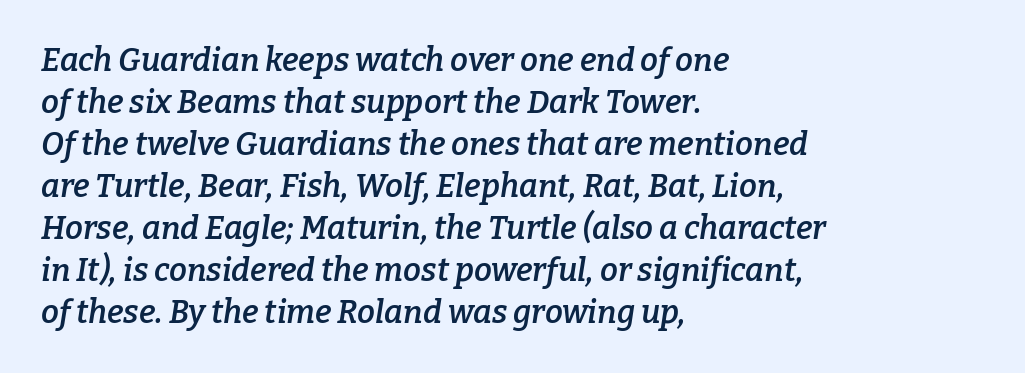
{"serif": "yes", "italic": "yes", "lean": "right", "slant_degrees": 9, "bold": "semi", "weight": "semibold", "width": "normal", "stroke_contrast": "low", "x_height": "medium", "monospaced": "no", "underline": "no", "align": "left", "line_spacing": "normal", "line_spacing_ratio": 1.31, "letter_spacing": "normal", "letter_spacing_em": 0.0, "glyph_px": 32}
